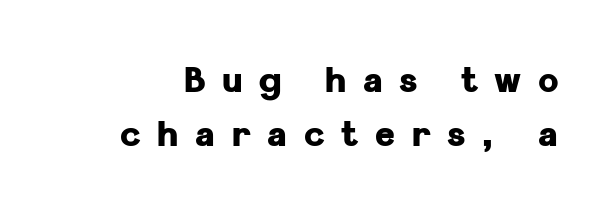
The image shows 34 px heavy sans-serif type, upright; set normal line spacing (1.58x), unusually wide letter spacing (+0.49 em), not underlined; low stroke contrast and a medium x-height.
